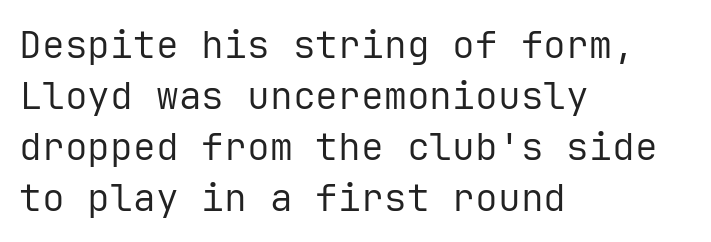
Q: Is the text bold? A: No.
Q: Is the text italic (slanted)? A: No, it is upright.
Q: Is the typeface a serif or a sans-serif typeface? A: Sans-serif.
Q: Is the text underlined? A: No.
Q: How is the paragraph aligned? A: Left-aligned.
Q: Is the spacing between letters normal or unusually wide? A: Normal.
Q: Is the spacing between lines tight, normal or loose? A: Normal.
Q: Width (condensed, normal, or wide)? A: Normal.
Q: Stroke contrast? A: Low.
Q: x-height? A: Medium.
Q: Monospaced? A: Yes.
